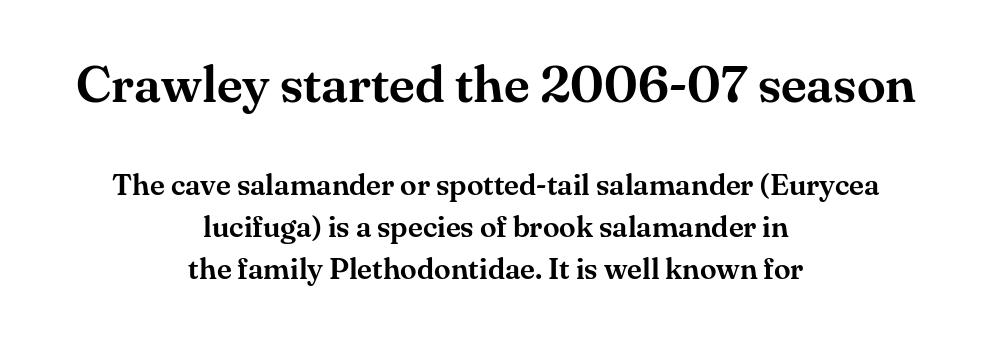
These lines are composed in type with serifs. This sample uses an upright cut, with every glyph sitting square on the baseline. If you folded the block vertically in half, each line would mirror itself in length. The letters in the upper block stand taller than those in the block below.
